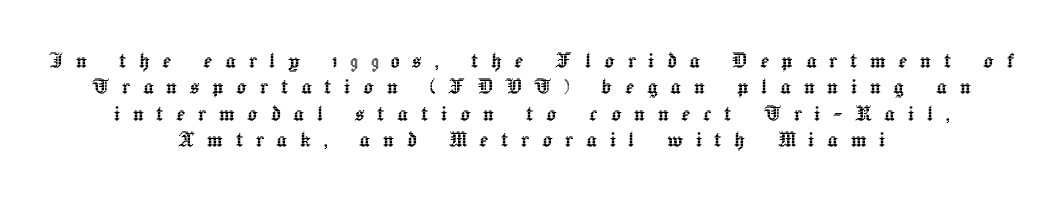
The image shows 26 px text type, upright; set centered, tight line spacing (1.01x), unusually wide letter spacing (+0.49 em), not underlined.
